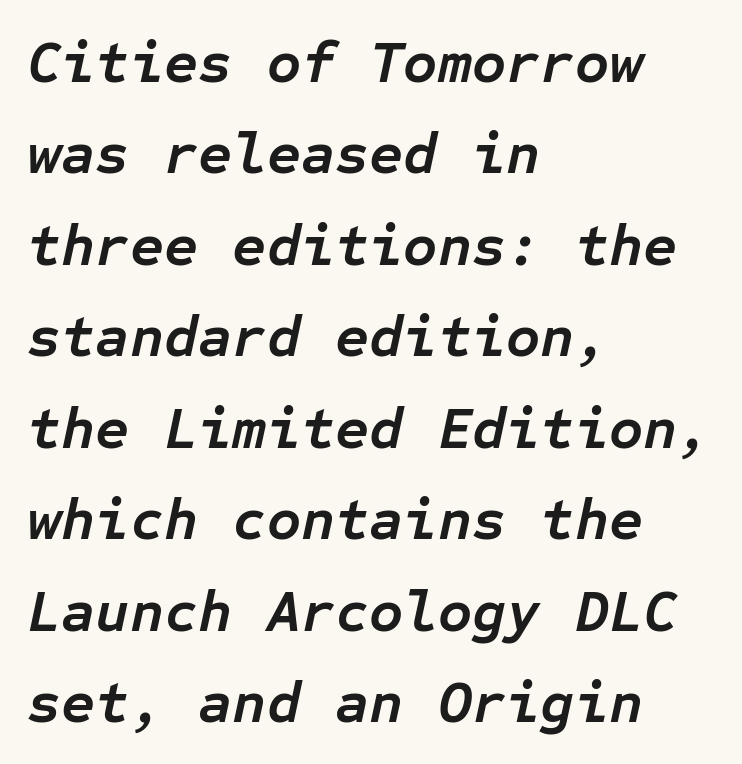
{"italic": "yes", "lean": "right", "slant_degrees": 12, "bold": "yes", "weight": "semibold", "width": "normal", "stroke_contrast": "low", "x_height": "medium", "monospaced": "yes", "underline": "no", "align": "left", "line_spacing": "normal", "line_spacing_ratio": 1.55, "letter_spacing": "normal", "letter_spacing_em": 0.0, "glyph_px": 59}
